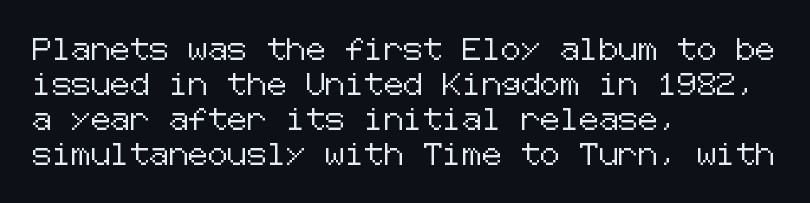
The image shows 22 px text type, upright; set left-aligned, normal line spacing (1.59x), normal letter spacing, not underlined.
